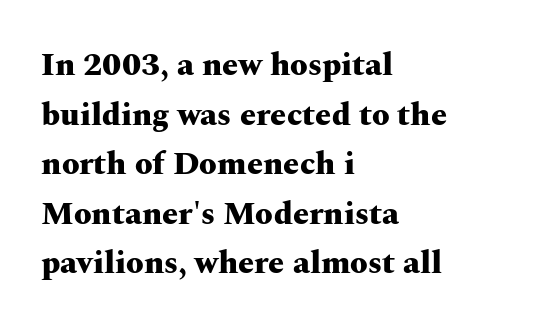
Q: Is the text bold? A: Yes.
Q: Is the text italic (slanted)? A: No, it is upright.
Q: Is the typeface a serif or a sans-serif typeface? A: Serif.
Q: Is the text underlined? A: No.
Q: How is the paragraph aligned? A: Left-aligned.
Q: Is the spacing between letters normal or unusually wide? A: Normal.
Q: Is the spacing between lines tight, normal or loose? A: Normal.
Q: Width (condensed, normal, or wide)? A: Wide.
Q: Stroke contrast? A: Medium.
Q: x-height? A: Medium.
Q: Monospaced? A: No.
